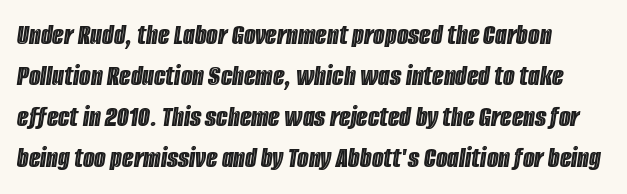
Words float on clear page, feet unadorned. The type is set solid horizontally, with unmodified tracking. Is the type slanted? Yes — the strokes lean at a clear angle. Proportional: the letters do not fall into vertical columns. Does the leading feel generous? No, just average.
